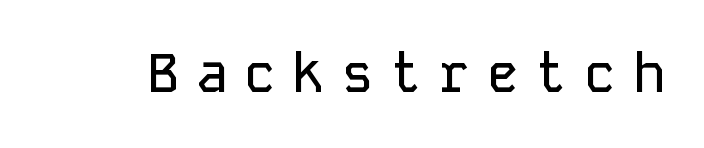
Do the letters lean? They stand straight. The rendering uses typewriter-style spacing with identical character cells. Nope, no serifs anywhere on these letters. Just letters on the line, the space beneath them empty. Glyph-to-glyph distance is far greater than everyday printed text.
